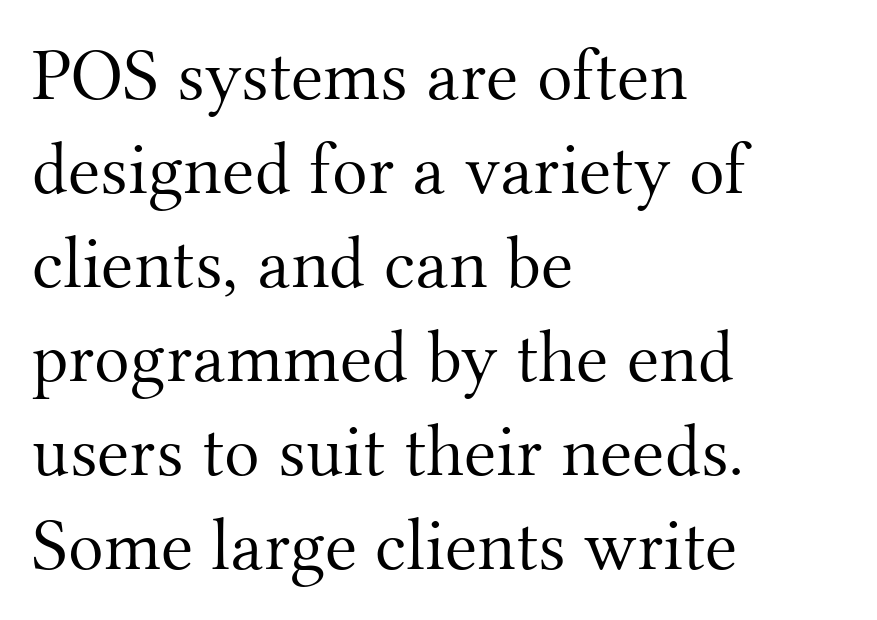
Descender tails drop into unmarked territory. Here the designer chose a conventional face with non-uniform glyph widths. Examine the stroke ends and you'll spot serifs. Casual observation: everything's shoved over to the left. The letters sit at their default tracking, neither squeezed nor spread. Regular leading.
